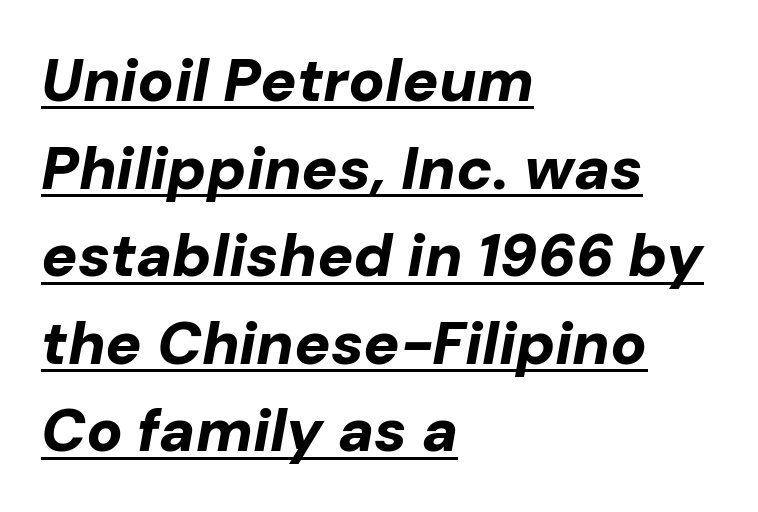
Q: Is the text bold? A: Yes.
Q: Is the text italic (slanted)? A: Yes, it leans right by about 10 degrees.
Q: Is the text underlined? A: Yes.
Q: How is the paragraph aligned? A: Left-aligned.
Q: Is the spacing between letters normal or unusually wide? A: Normal.
Q: Is the spacing between lines tight, normal or loose? A: Normal.
Q: Width (condensed, normal, or wide)? A: Normal.
Q: Stroke contrast? A: Low.
Q: x-height? A: Medium.
Q: Monospaced? A: No.
